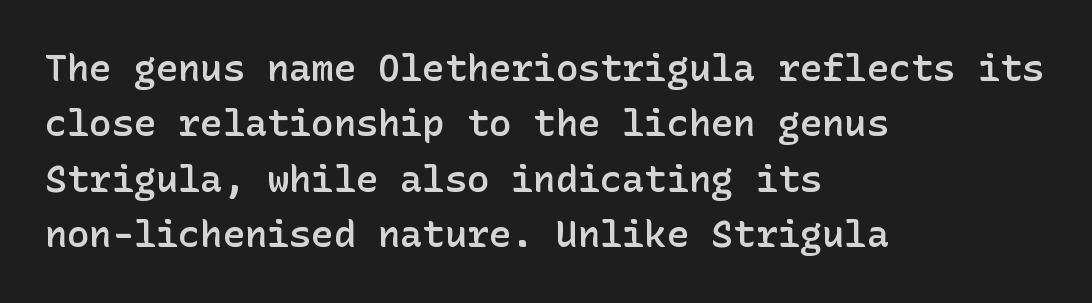
Q: Is the text bold? A: Semi-bold.
Q: Is the text italic (slanted)? A: No, it is upright.
Q: Is the typeface a serif or a sans-serif typeface? A: Sans-serif.
Q: Is the text underlined? A: No.
Q: How is the paragraph aligned? A: Left-aligned.
Q: Is the spacing between letters normal or unusually wide? A: Normal.
Q: Is the spacing between lines tight, normal or loose? A: Normal.
Q: Width (condensed, normal, or wide)? A: Normal.
Q: Stroke contrast? A: Low.
Q: x-height? A: Medium.
